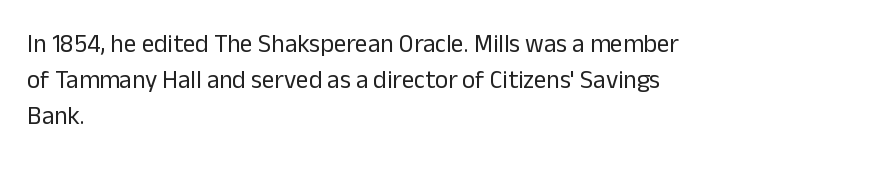
{"italic": "no", "bold": "no", "underline": "no", "align": "left", "line_spacing": "normal", "line_spacing_ratio": 1.45, "letter_spacing": "normal", "letter_spacing_em": 0.0, "glyph_px": 25}
